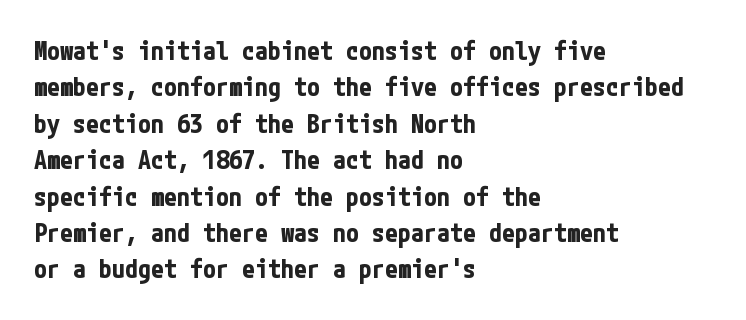
Q: Is the text bold? A: Yes.
Q: Is the text italic (slanted)? A: No, it is upright.
Q: Is the text underlined? A: No.
Q: How is the paragraph aligned? A: Left-aligned.
Q: Is the spacing between letters normal or unusually wide? A: Normal.
Q: Is the spacing between lines tight, normal or loose? A: Normal.
